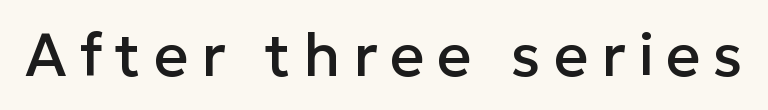
The image shows 60 px sans-serif type, upright; set unusually wide letter spacing (+0.21 em), not underlined; low stroke contrast and a medium x-height.
